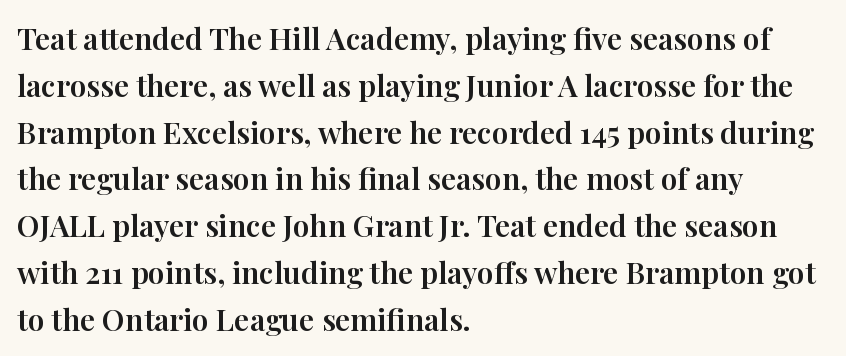
{"serif": "yes", "italic": "no", "width": "normal", "stroke_contrast": "high", "x_height": "medium", "monospaced": "no", "underline": "no", "align": "left", "line_spacing": "normal", "line_spacing_ratio": 1.56, "letter_spacing": "normal", "letter_spacing_em": 0.0, "glyph_px": 30}
